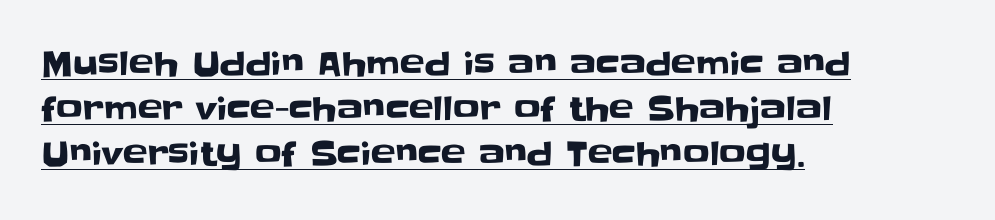
The image shows 33 px sans-serif type, upright; set left-aligned, normal line spacing (1.37x), normal letter spacing, underlined; low stroke contrast and a large x-height.
